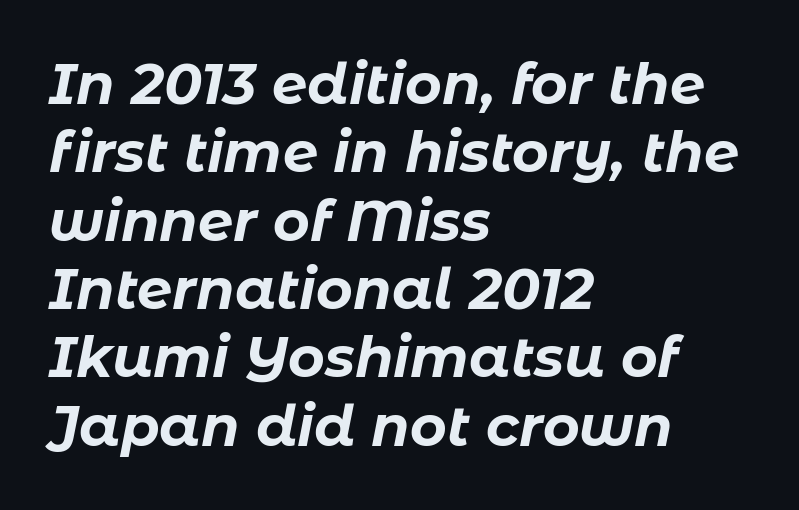
The image shows 56 px bold type, italic (leaning right); set left-aligned, line spacing 1.22x, normal letter spacing, not underlined; low stroke contrast and a medium x-height.
